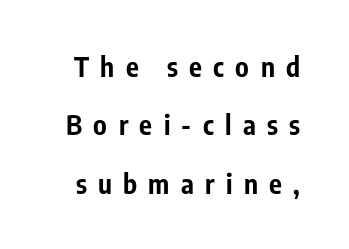
Q: Is the text bold? A: Yes.
Q: Is the text italic (slanted)? A: No, it is upright.
Q: Is the text underlined? A: No.
Q: Is the spacing between letters normal or unusually wide? A: Unusually wide.
Q: Is the spacing between lines tight, normal or loose? A: Loose.
